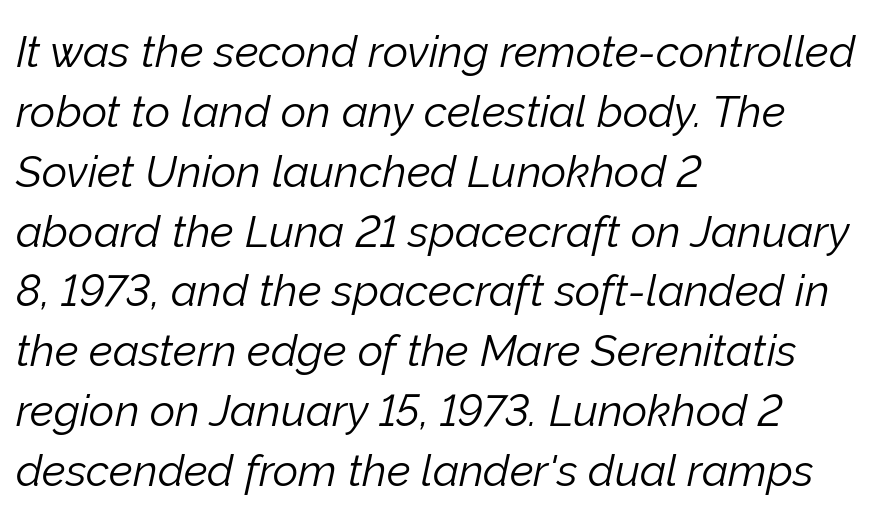
The image shows 44 px light type, italic (leaning right); set left-aligned, normal line spacing (1.36x), normal letter spacing, not underlined; low stroke contrast and a medium x-height.
